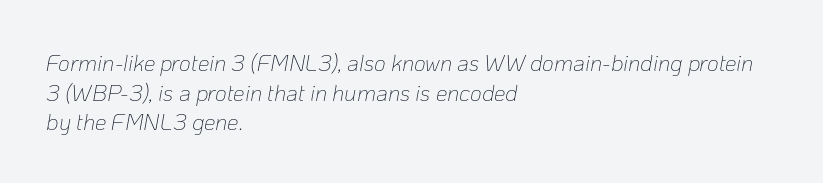
The letters are slanted; this is an italic face. Honestly, the letter spacing is just normal — you wouldn't notice it. Whoever set this chose a conventional vertical rhythm. Clear beneath every line of the passage.
